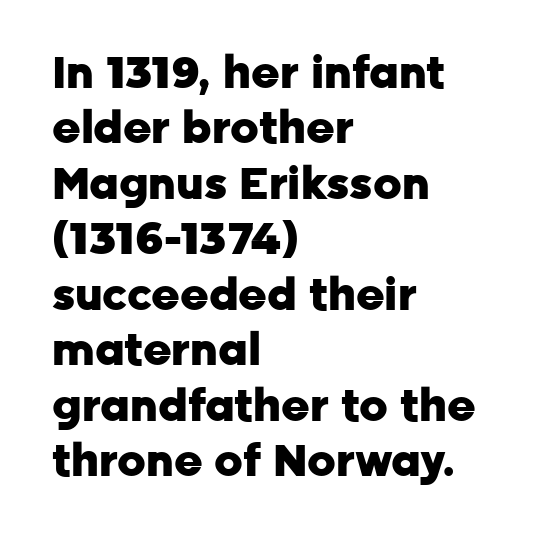
Q: Is the text bold? A: Yes.
Q: Is the text italic (slanted)? A: No, it is upright.
Q: Is the typeface a serif or a sans-serif typeface? A: Sans-serif.
Q: Is the text underlined? A: No.
Q: How is the paragraph aligned? A: Left-aligned.
Q: Is the spacing between letters normal or unusually wide? A: Normal.
Q: Is the spacing between lines tight, normal or loose? A: Normal.
Q: Width (condensed, normal, or wide)? A: Normal.
Q: Stroke contrast? A: Low.
Q: x-height? A: Medium.
Q: Monospaced? A: No.
